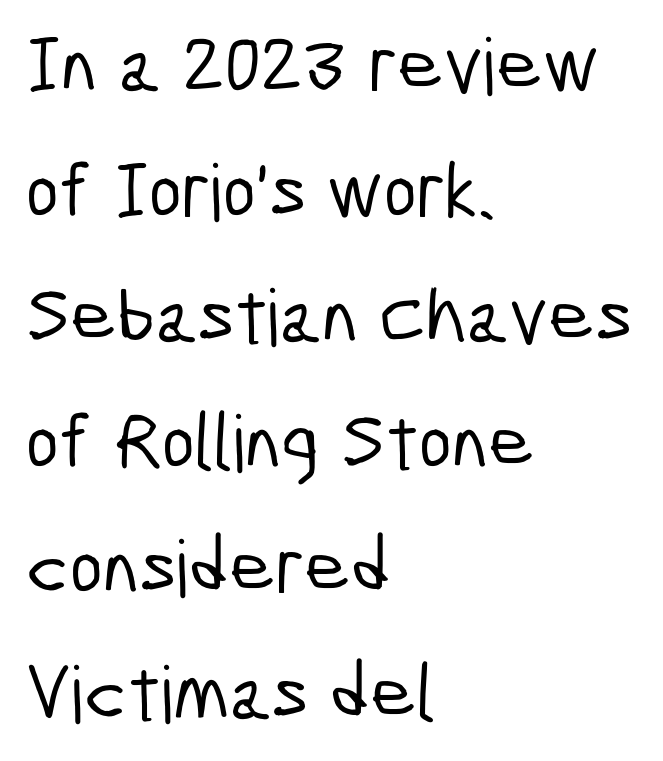
Q: Is the typeface a serif or a sans-serif typeface? A: Sans-serif.
Q: Is the text underlined? A: No.
Q: How is the paragraph aligned? A: Left-aligned.
Q: Is the spacing between letters normal or unusually wide? A: Normal.
Q: Is the spacing between lines tight, normal or loose? A: Normal.
Q: Width (condensed, normal, or wide)? A: Condensed.
Q: Stroke contrast? A: Low.
Q: x-height? A: Medium.
Q: Monospaced? A: No.
